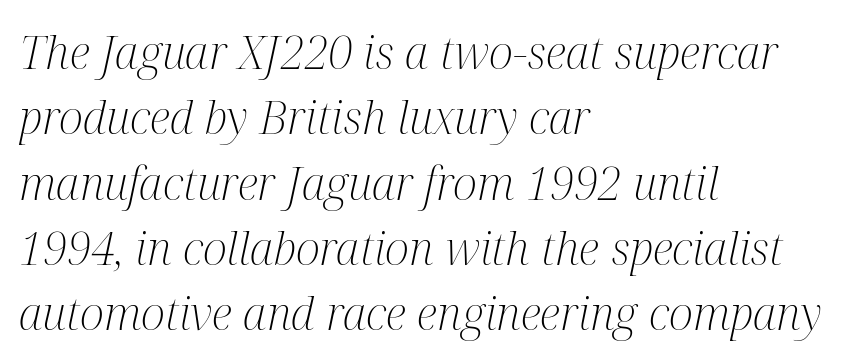
The image shows 46 px light, condensed serif type, italic (leaning right); set left-aligned, normal line spacing (1.42x), normal letter spacing, not underlined; medium stroke contrast and a medium x-height.
